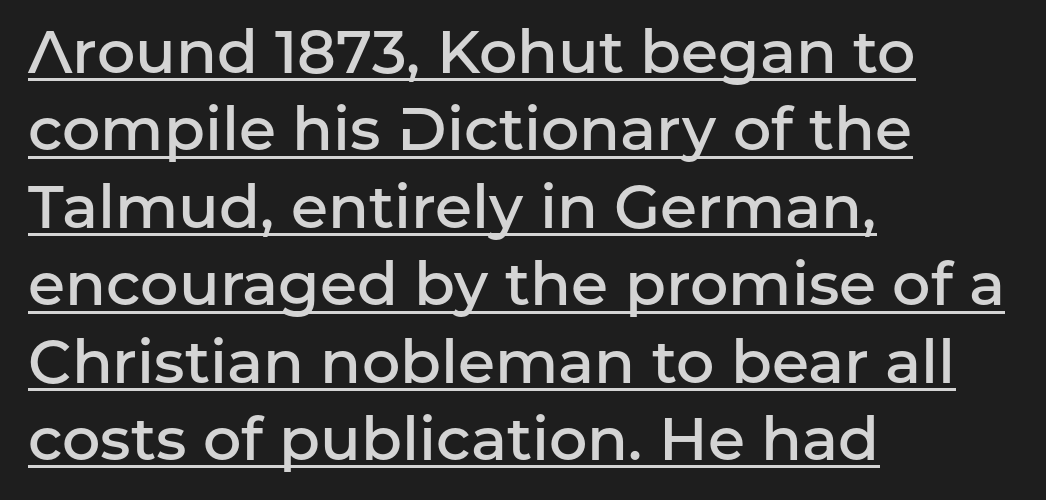
The image shows 60 px semibold sans-serif type, upright; set left-aligned, normal line spacing (1.29x), normal letter spacing, underlined; low stroke contrast and a medium x-height.
